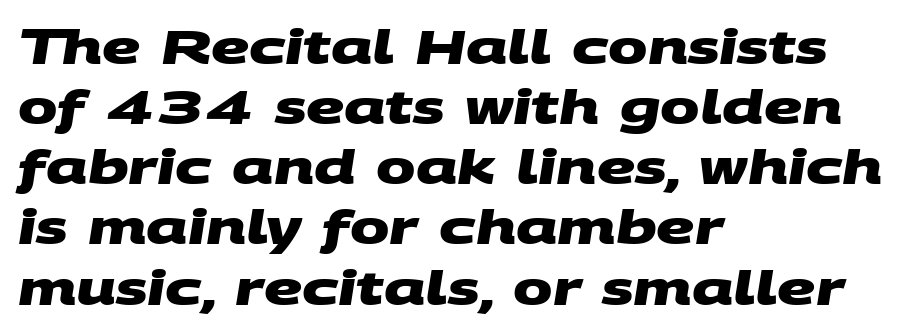
What kind of face is this? One without serifs — a sans. The gaps between neighbouring characters are ordinary and unremarkable. Varying glyph widths throughout — classic text-font behaviour. The paragraph shown leans on its left margin. Plain, unruled lines of type.
